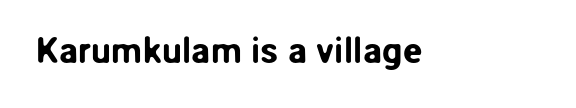
Q: Is the text italic (slanted)? A: No, it is upright.
Q: Is the typeface a serif or a sans-serif typeface? A: Sans-serif.
Q: Is the text underlined? A: No.
Q: Is the spacing between letters normal or unusually wide? A: Normal.
Q: Width (condensed, normal, or wide)? A: Normal.
Q: Stroke contrast? A: Low.
Q: x-height? A: Medium.
Q: Monospaced? A: No.
